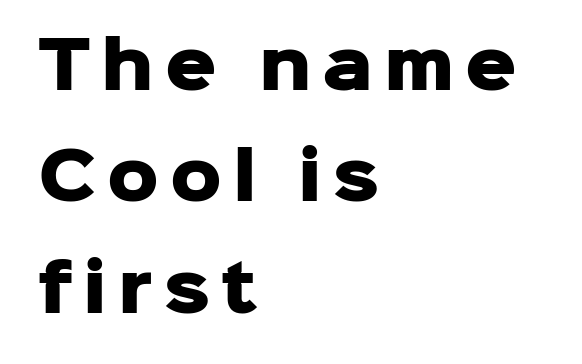
{"serif": "no", "italic": "no", "bold": "yes", "weight": "heavy", "width": "normal", "stroke_contrast": "low", "x_height": "medium", "monospaced": "no", "underline": "no", "align": "left", "line_spacing_ratio": 1.74, "glyph_px": 64}
